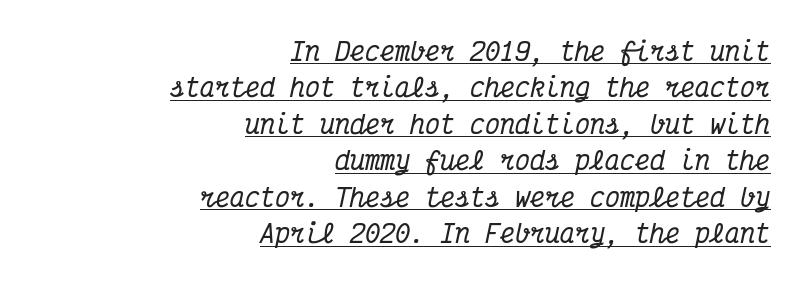
Q: Is the text italic (slanted)? A: Yes, it leans right by about 12 degrees.
Q: Is the text underlined? A: Yes.
Q: How is the paragraph aligned? A: Right-aligned.
Q: Is the spacing between letters normal or unusually wide? A: Normal.
Q: Is the spacing between lines tight, normal or loose? A: Normal.
